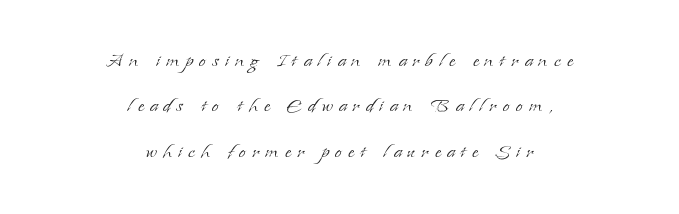
Q: Is the text bold? A: No.
Q: Is the text italic (slanted)? A: Yes.
Q: Is the text underlined? A: No.
Q: How is the paragraph aligned? A: Centered.
Q: Is the spacing between letters normal or unusually wide? A: Unusually wide.
